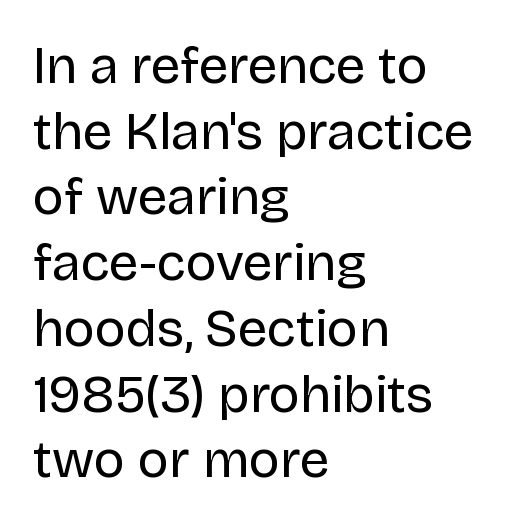
Q: Is the text bold? A: No.
Q: Is the text italic (slanted)? A: No, it is upright.
Q: Is the typeface a serif or a sans-serif typeface? A: Sans-serif.
Q: Is the text underlined? A: No.
Q: How is the paragraph aligned? A: Left-aligned.
Q: Is the spacing between letters normal or unusually wide? A: Normal.
Q: Width (condensed, normal, or wide)? A: Normal.
Q: Stroke contrast? A: Low.
Q: x-height? A: Large.
Q: Monospaced? A: No.
